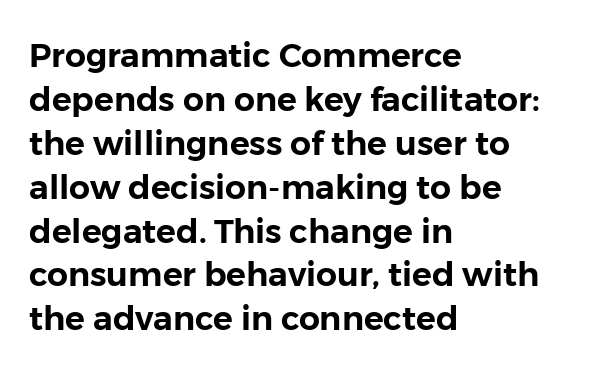
Q: Is the text italic (slanted)? A: No, it is upright.
Q: Is the typeface a serif or a sans-serif typeface? A: Sans-serif.
Q: Is the text underlined? A: No.
Q: How is the paragraph aligned? A: Left-aligned.
Q: Is the spacing between letters normal or unusually wide? A: Normal.
Q: Is the spacing between lines tight, normal or loose? A: Normal.
Q: Width (condensed, normal, or wide)? A: Normal.
Q: Stroke contrast? A: Low.
Q: x-height? A: Medium.
Q: Monospaced? A: No.
